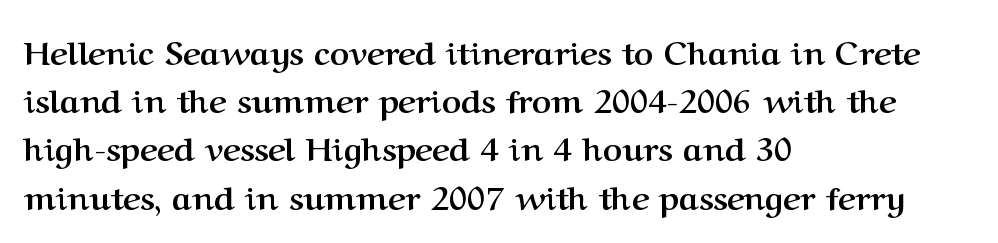
The image shows 33 px semibold serif type, upright; set left-aligned, normal line spacing (1.46x), normal letter spacing, not underlined; medium stroke contrast and a medium x-height.
